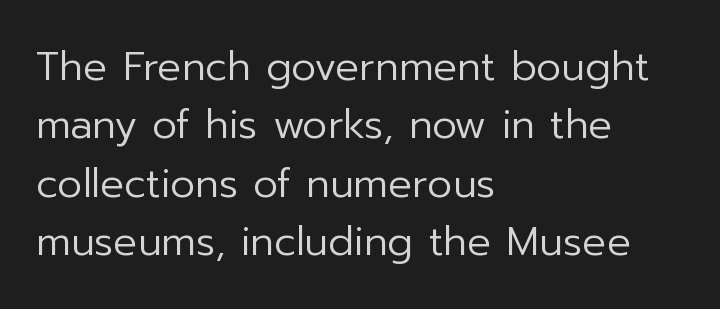
The image shows 40 px regular-weight sans-serif type, upright; set left-aligned, normal line spacing (1.46x), normal letter spacing, not underlined; low stroke contrast and a medium x-height.
